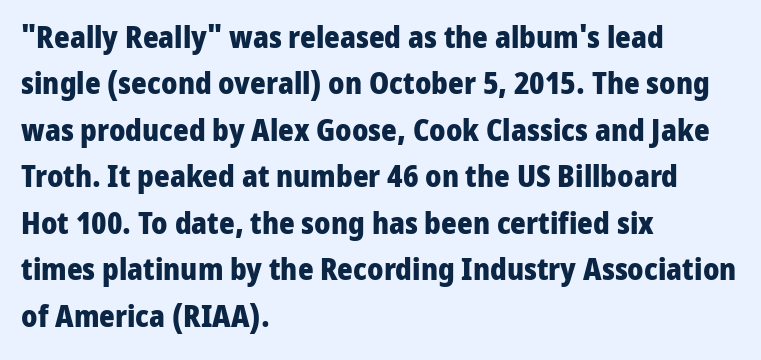
Underlining? Definitely not there. A typesetter would call this leading conventional body-copy spacing. Serif or sans? Sans — the stroke terminals are bare. Compared with a centered layout, this one pins lines to the left instead.
